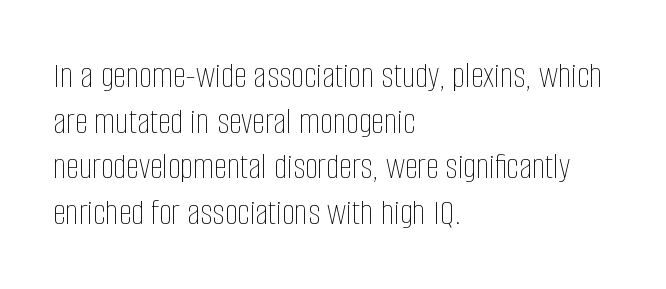
Proportional: the letters do not fall into vertical columns. Upright lettering throughout. The line texture is even and compact thanks to regular tracking. The characters are drawn with everyday or finer stroke widths.
